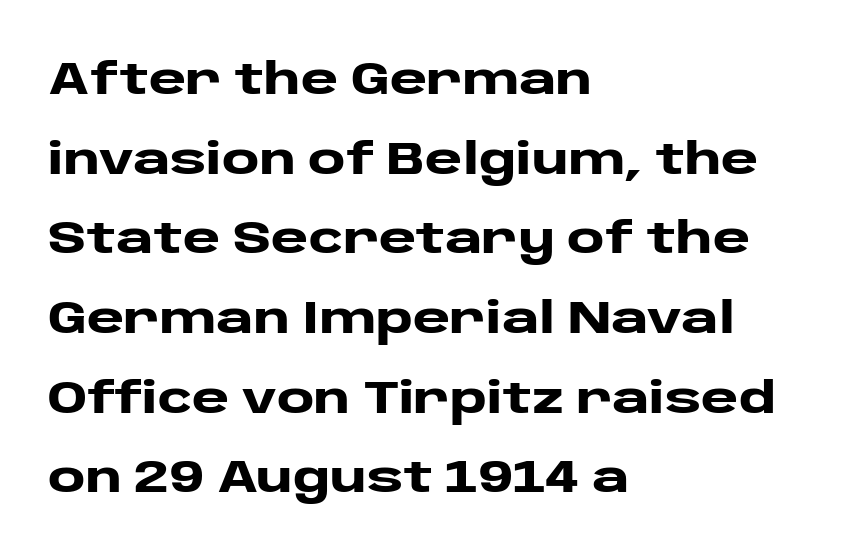
{"serif": "no", "italic": "no", "bold": "yes", "weight": "heavy", "width": "wide", "stroke_contrast": "low", "x_height": "large", "monospaced": "no", "underline": "no", "align": "left", "line_spacing_ratio": 1.77, "letter_spacing": "normal", "letter_spacing_em": 0.0, "glyph_px": 45}
